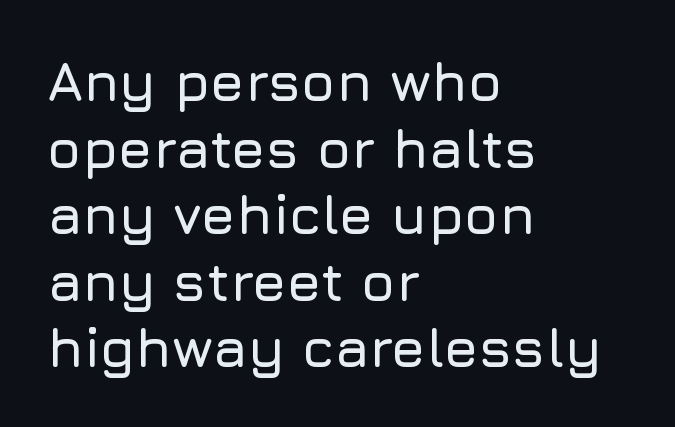
{"serif": "no", "italic": "no", "width": "normal", "stroke_contrast": "low", "x_height": "medium", "monospaced": "no", "underline": "no", "align": "left", "line_spacing_ratio": 1.21, "letter_spacing": "normal", "letter_spacing_em": 0.0, "glyph_px": 55}
